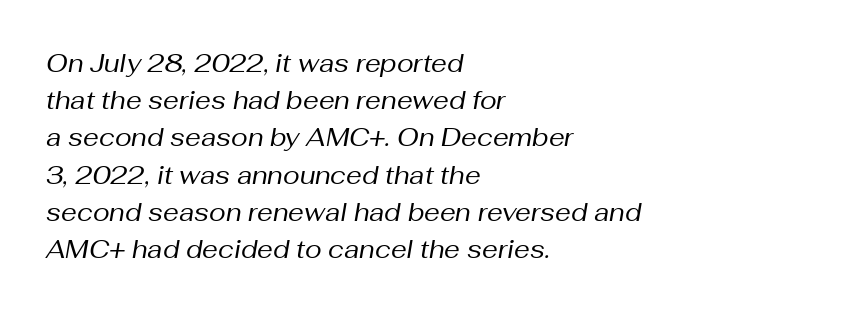
{"italic": "yes", "lean": "right", "slant_degrees": 10, "bold": "no", "underline": "no", "align": "left", "line_spacing": "normal", "line_spacing_ratio": 1.49, "letter_spacing": "normal", "letter_spacing_em": 0.0, "glyph_px": 25}
